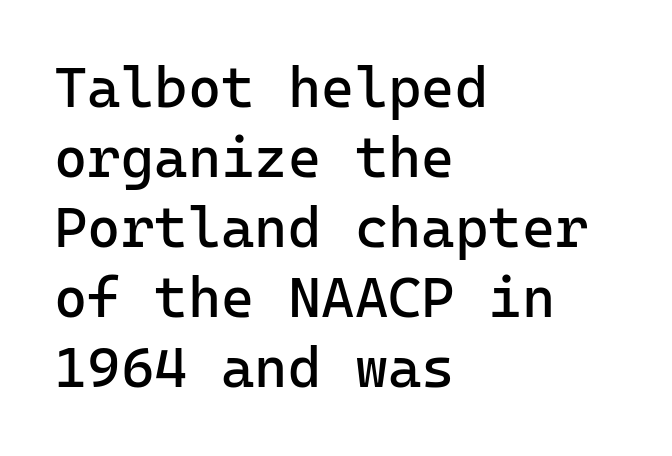
The image shows 57 px regular-weight sans-serif type, upright, monospaced; set left-aligned, line spacing 1.23x, normal letter spacing, not underlined; low stroke contrast and a medium x-height.
